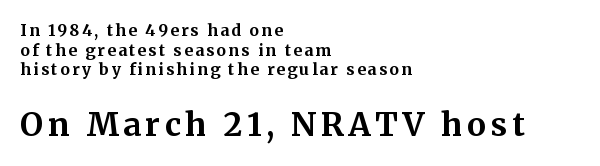
The image shows 32 px bold serif type, upright; set left-aligned, line spacing 1.22x, not underlined; the second (bottom) block is 2.0x larger; medium stroke contrast and a medium x-height.
